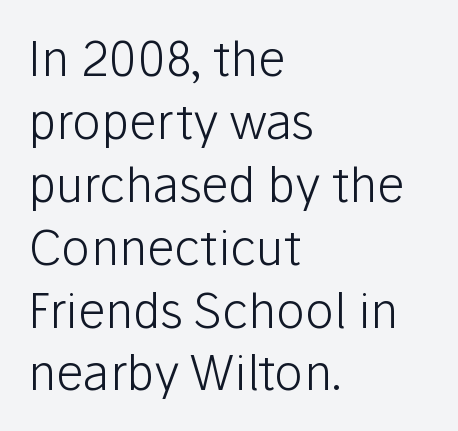
The image shows 48 px light sans-serif type, upright; set left-aligned, normal line spacing (1.31x), normal letter spacing, not underlined; low stroke contrast and a medium x-height.
